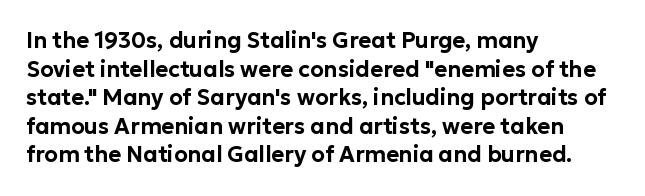
{"italic": "no", "underline": "no", "align": "left", "line_spacing": "normal", "line_spacing_ratio": 1.3, "letter_spacing": "normal", "letter_spacing_em": 0.0, "glyph_px": 22}
